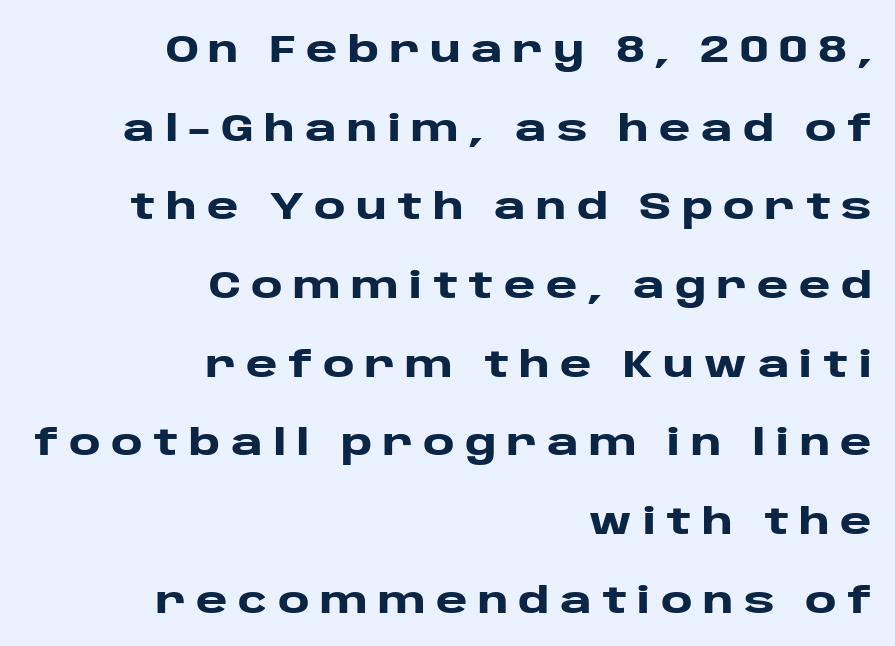
{"serif": "no", "italic": "no", "bold": "yes", "weight": "heavy", "width": "wide", "stroke_contrast": "low", "x_height": "large", "monospaced": "no", "underline": "no", "align": "right", "line_spacing": "loose", "line_spacing_ratio": 2.07, "letter_spacing": "wide", "letter_spacing_em": 0.27, "glyph_px": 38}
